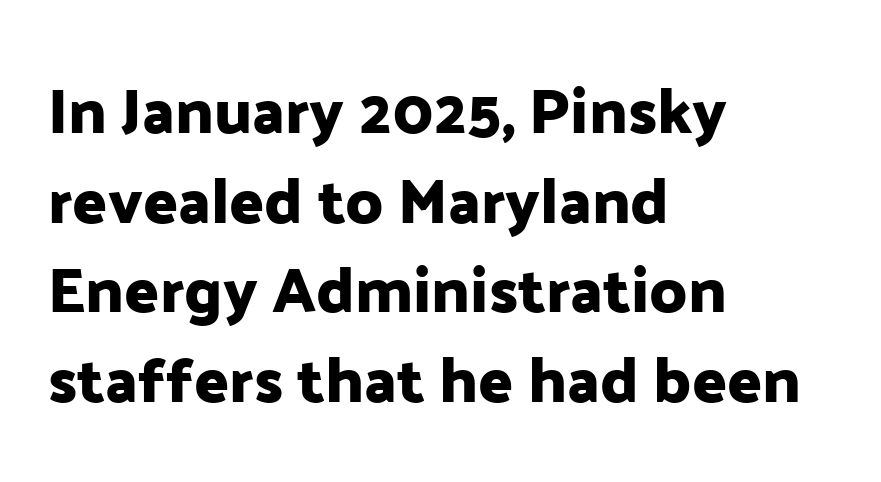
Q: Is the text italic (slanted)? A: No, it is upright.
Q: Is the typeface a serif or a sans-serif typeface? A: Sans-serif.
Q: Is the text underlined? A: No.
Q: How is the paragraph aligned? A: Left-aligned.
Q: Is the spacing between letters normal or unusually wide? A: Normal.
Q: Is the spacing between lines tight, normal or loose? A: Normal.
Q: Width (condensed, normal, or wide)? A: Normal.
Q: Stroke contrast? A: Low.
Q: x-height? A: Medium.
Q: Monospaced? A: No.
